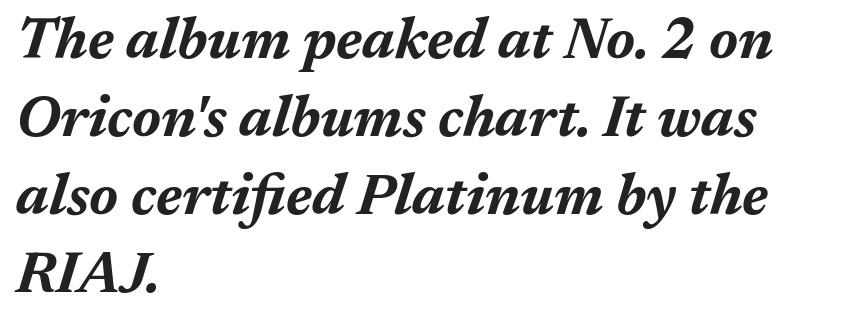
Q: Is the text bold? A: Yes.
Q: Is the text italic (slanted)? A: Yes, it leans right by about 17 degrees.
Q: Is the text underlined? A: No.
Q: How is the paragraph aligned? A: Left-aligned.
Q: Is the spacing between letters normal or unusually wide? A: Normal.
Q: Is the spacing between lines tight, normal or loose? A: Normal.
Q: Width (condensed, normal, or wide)? A: Normal.
Q: Stroke contrast? A: Medium.
Q: x-height? A: Medium.
Q: Monospaced? A: No.
